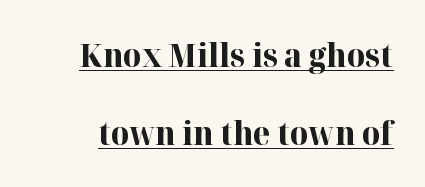
Look at the tracking — it's just the regular setting, nothing added. The rendering uses a bold face; every stroke is thick and dark. No italicization has been applied; the sample stays upright. Interline gaps are noticeably wide in this sample. The letters carry serifs — small finishing strokes at the ends of their stems.
